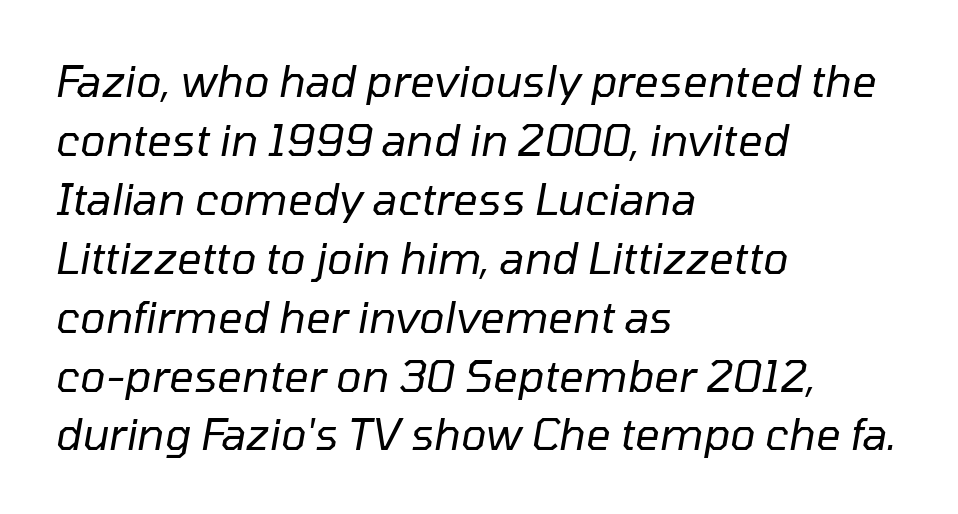
Stroke thickness stays within the range of a standard reading face or lighter. The passage shown is typed in a proportional face where columns would drift. What stands out about the letter spacing? Nothing — it is the standard amount. Line starts are locked; line ends wander.
